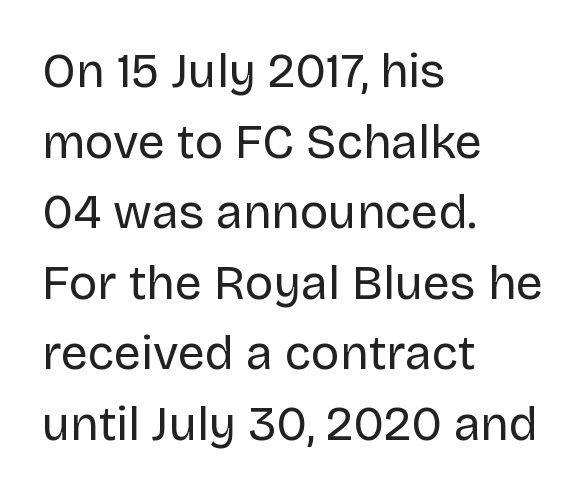
Q: Is the text bold? A: No.
Q: Is the text italic (slanted)? A: No, it is upright.
Q: Is the typeface a serif or a sans-serif typeface? A: Sans-serif.
Q: Is the text underlined? A: No.
Q: How is the paragraph aligned? A: Left-aligned.
Q: Is the spacing between letters normal or unusually wide? A: Normal.
Q: Is the spacing between lines tight, normal or loose? A: Normal.
Q: Width (condensed, normal, or wide)? A: Normal.
Q: Stroke contrast? A: Low.
Q: x-height? A: Large.
Q: Monospaced? A: No.
